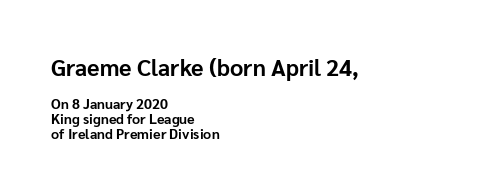
Q: Is the text bold? A: Yes.
Q: Is the text italic (slanted)? A: No, it is upright.
Q: Is the text underlined? A: No.
Q: How is the paragraph aligned? A: Left-aligned.
Q: Is the spacing between letters normal or unusually wide? A: Normal.
Q: Is the spacing between lines tight, normal or loose? A: Tight.
Q: Which block of text is set in a larger size, the first (top) or the second (bottom)? A: The first (top) one.
